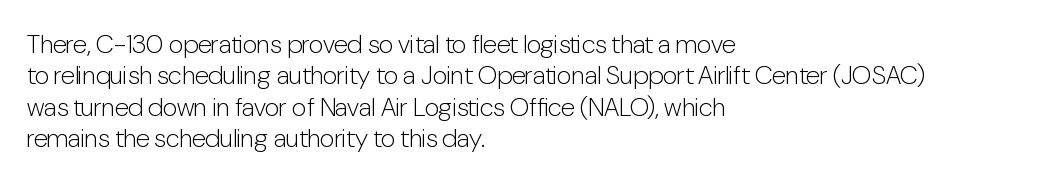
The image shows 26 px text type, upright; set left-aligned, line spacing 1.21x, normal letter spacing, not underlined.
